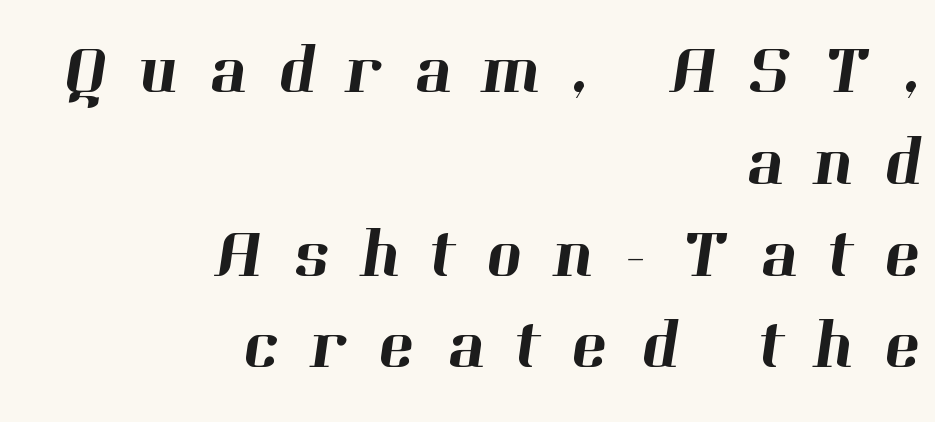
The image shows 69 px serif type; set right-aligned, normal line spacing (1.33x), unusually wide letter spacing (+0.45 em), not underlined; high stroke contrast and a medium x-height.
